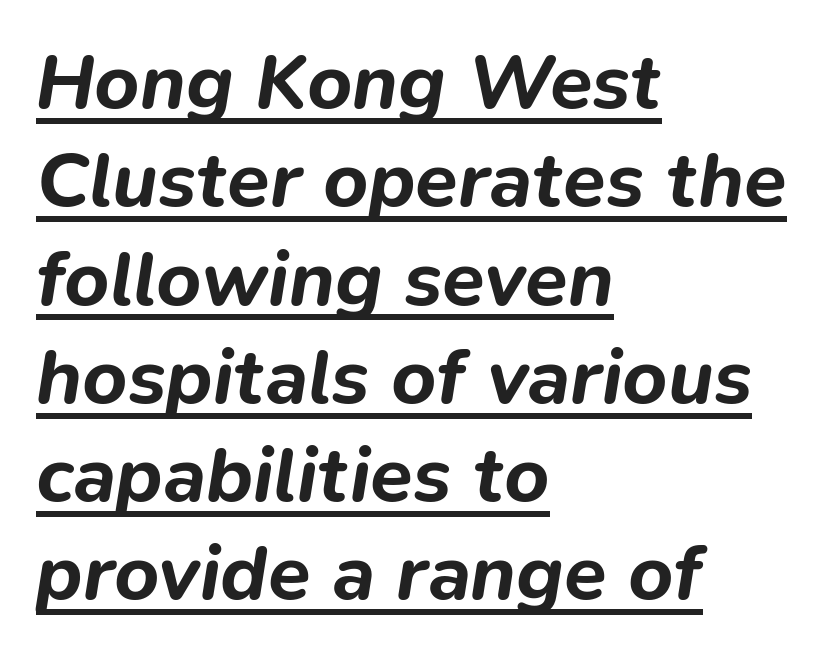
Beneath each row of characters lies a ruled line. Do the characters align in a grid? No, the font is proportional. Slanted lettering throughout. The leading is moderate, giving the passage an even texture. No extra tracking has been applied to these lines.
